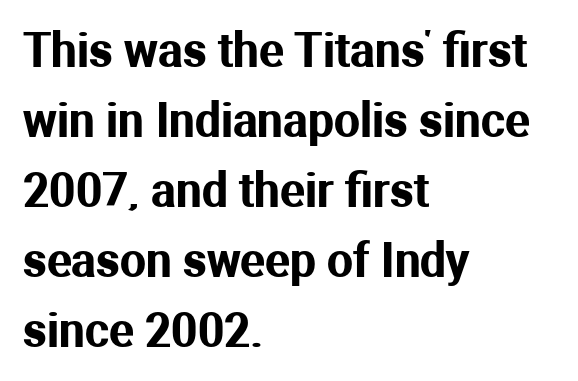
Is this a fixed-width face? No — the glyphs have proportional, varying widths. A typesetter would call this leading conventional body-copy spacing. The face used here is a sans, in the tradition of grotesques and geometrics. In terms of letterspacing, this is plain default setting. A bare baseline throughout the passage. This is roman type, the default non-slanted kind.
